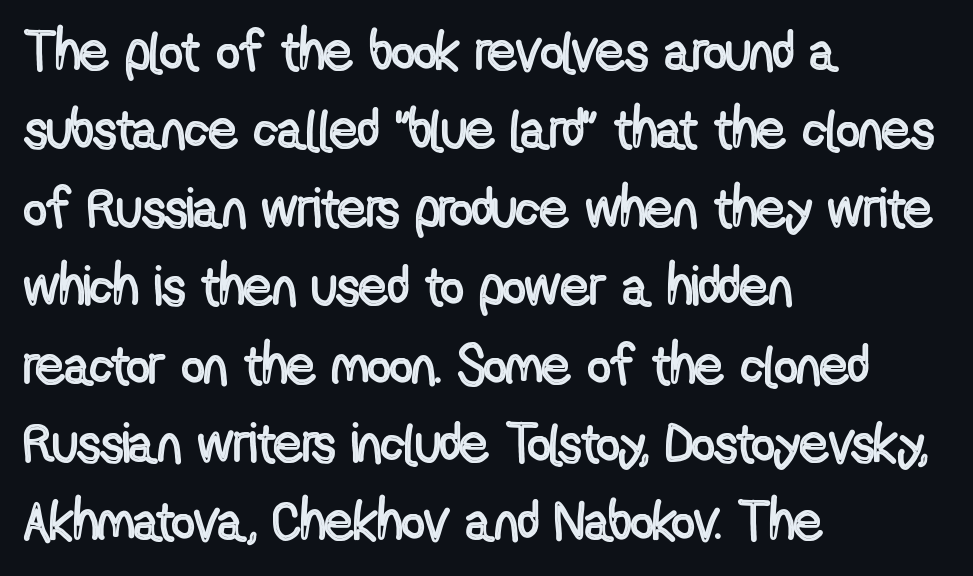
The image shows 56 px condensed type, upright; set left-aligned, normal line spacing (1.4x), normal letter spacing, not underlined; a medium x-height.
